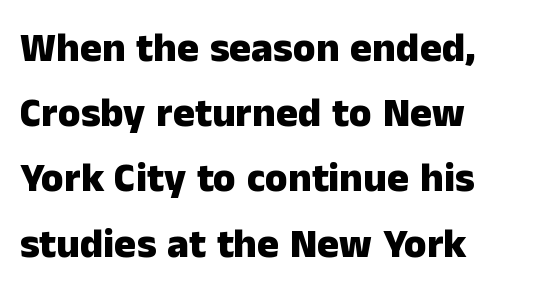
{"serif": "no", "italic": "no", "bold": "yes", "weight": "heavy", "width": "normal", "stroke_contrast": "low", "x_height": "medium", "monospaced": "no", "underline": "no", "align": "left", "line_spacing": "normal", "line_spacing_ratio": 1.59, "letter_spacing": "normal", "letter_spacing_em": 0.0, "glyph_px": 41}
